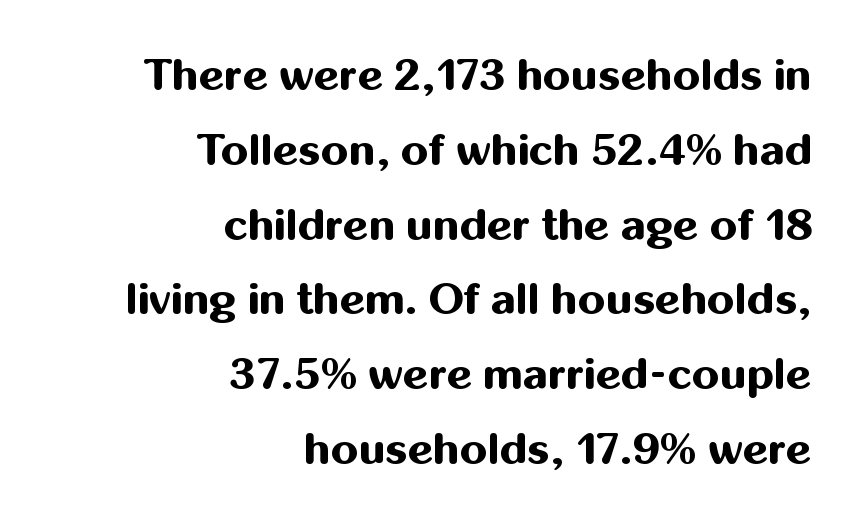
Posture: upright roman. The face used here is rendered with its standard letterfit. No word sits above an underline. The rendering shows plain stroke endings on the letterforms — a sans-serif design. All the whitespace from short lines collects on the left. Vertically, the passage feels balanced, rows spaced as you'd expect.
